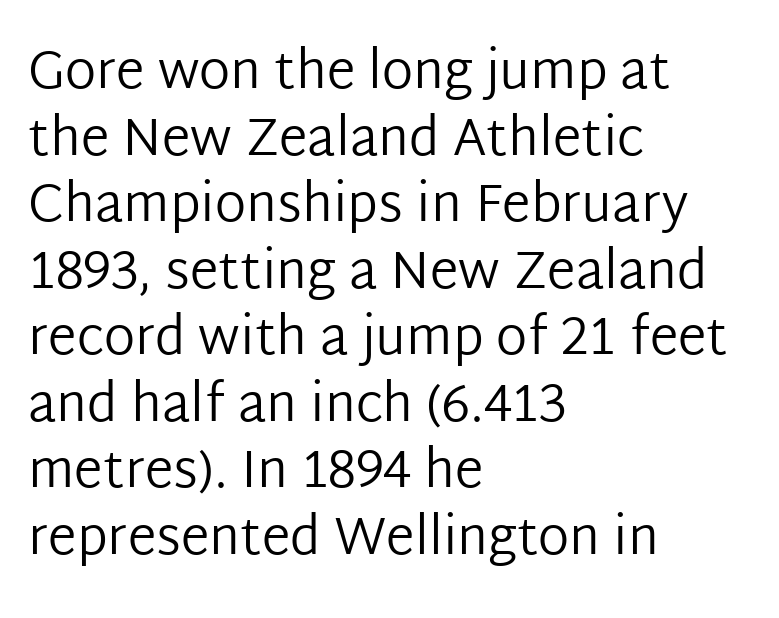
Alignment: flush left. Reading down the column, the eye jumps a familiar distance to each next line. Font category for this specimen: sans-serif. Unmarked baselines from the first word to the last. The rendering keeps characters at their native spacing.
